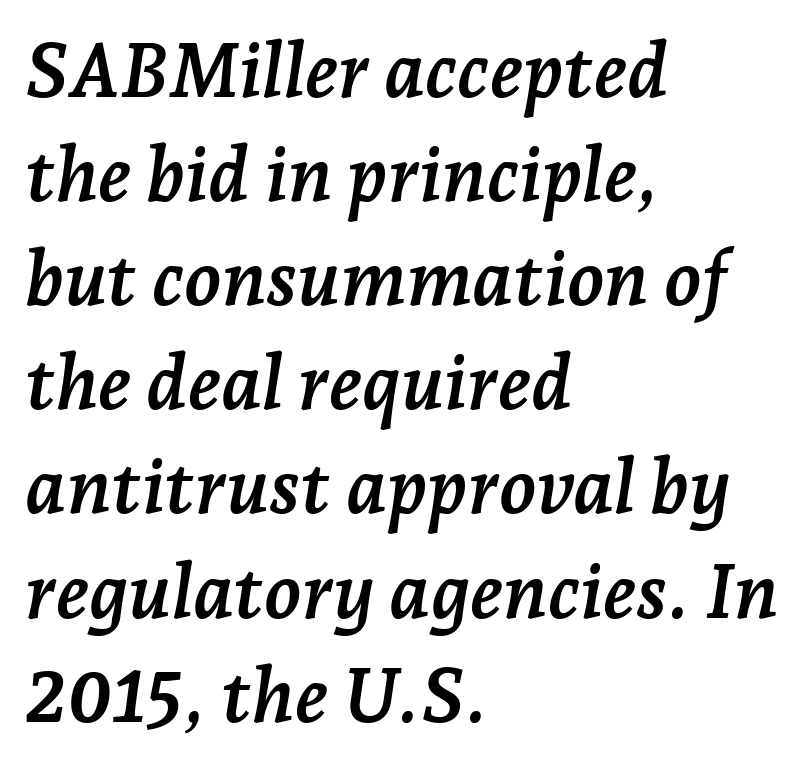
Q: Is the text bold? A: Yes.
Q: Is the text italic (slanted)? A: Yes, it leans right by about 7 degrees.
Q: Is the typeface a serif or a sans-serif typeface? A: Serif.
Q: Is the text underlined? A: No.
Q: How is the paragraph aligned? A: Left-aligned.
Q: Is the spacing between letters normal or unusually wide? A: Normal.
Q: Is the spacing between lines tight, normal or loose? A: Normal.
Q: Width (condensed, normal, or wide)? A: Normal.
Q: Stroke contrast? A: Low.
Q: x-height? A: Medium.
Q: Monospaced? A: No.
